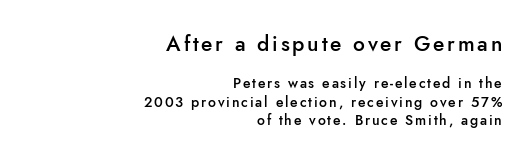
{"italic": "no", "bold": "semi", "underline": "no", "align": "right", "line_spacing": "normal", "line_spacing_ratio": 1.34, "larger_block": "first", "size_ratio": 1.5, "glyph_px": 21}
